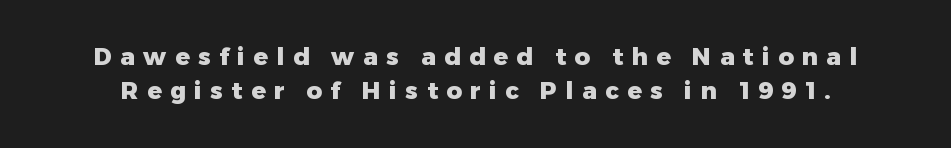
The image shows 24 px bold type, upright; set normal line spacing (1.42x), unusually wide letter spacing (+0.35 em), not underlined.
